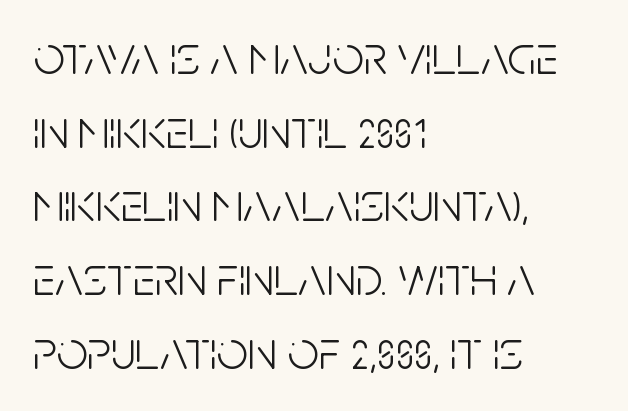
Style check: upright. Do the characters align in a grid? No, the font is proportional. The space beneath each line is pristine and unruled. Regarding serifs, this sample does without them.
